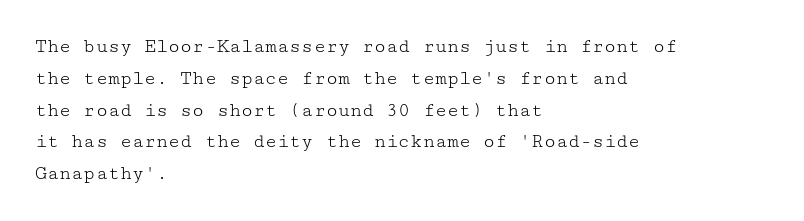
The image shows 20 px text type, upright; set left-aligned, normal line spacing (1.59x), normal letter spacing, not underlined.
